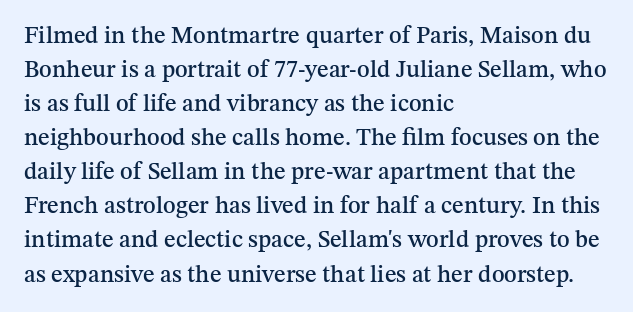
Each word holds together tightly as a unit, with standard inter-letter gaps. Horizontally, the lines are justified to the leading edge only. Check the space under the baseline: it is left empty. Leading matches the norm, producing a regular column.
